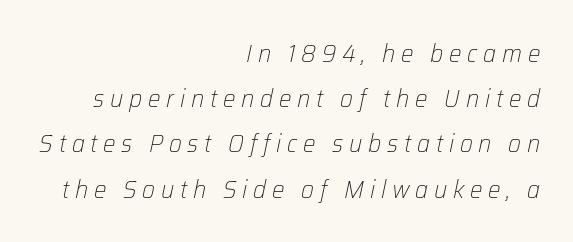
{"italic": "yes", "lean": "right", "slant_degrees": 12, "bold": "no", "underline": "no", "align": "right", "line_spacing_ratio": 1.81, "letter_spacing": "wide", "letter_spacing_em": 0.23, "glyph_px": 25}
